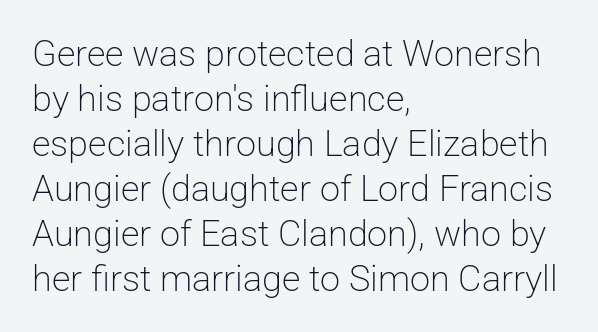
Q: Is the text bold? A: No.
Q: Is the text italic (slanted)? A: No, it is upright.
Q: Is the typeface a serif or a sans-serif typeface? A: Sans-serif.
Q: Is the text underlined? A: No.
Q: How is the paragraph aligned? A: Left-aligned.
Q: Is the spacing between letters normal or unusually wide? A: Normal.
Q: Is the spacing between lines tight, normal or loose? A: Normal.
Q: Width (condensed, normal, or wide)? A: Normal.
Q: Stroke contrast? A: Low.
Q: x-height? A: Medium.
Q: Monospaced? A: No.
